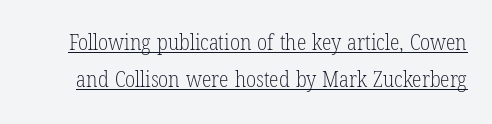
{"italic": "no", "bold": "no", "underline": "yes", "line_spacing": "normal", "line_spacing_ratio": 1.67, "letter_spacing": "normal", "letter_spacing_em": 0.0, "glyph_px": 22}
